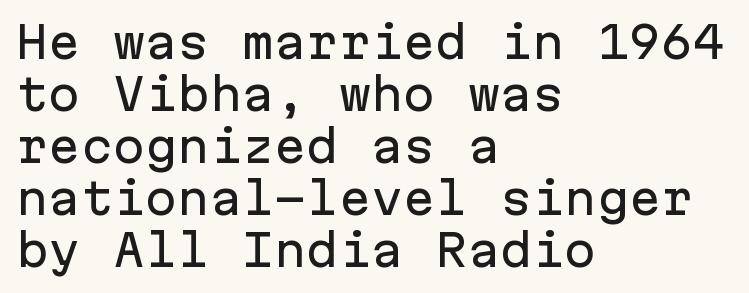
The face used here is monospaced, like something from a code editor. Posture: straight, roman, zero tilt. A typesetter would label this face a sans. The letterforms sit shoulder to shoulder at normal distance. One-word summary of the alignment: left.
